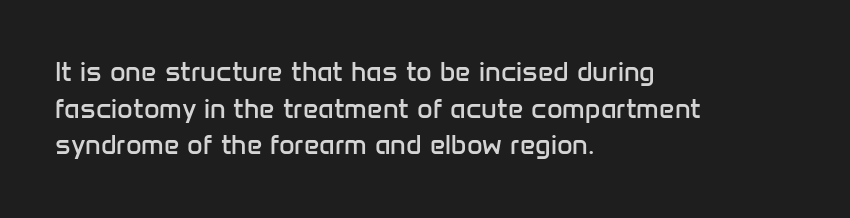
The image shows 27 px text type, upright; set left-aligned, normal line spacing (1.36x), normal letter spacing, not underlined.
